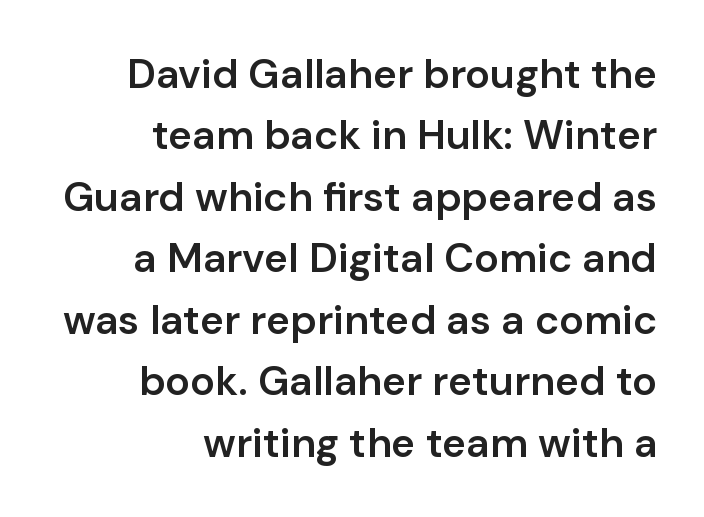
The letters advance in unequal steps, a hallmark of proportional type. Note: no serifs on the glyphs. This sample uses an upright cut, with every glyph sitting square on the baseline. In terms of letterspacing, this is plain default setting. How would I describe the line gaps? Plain and ordinary.
